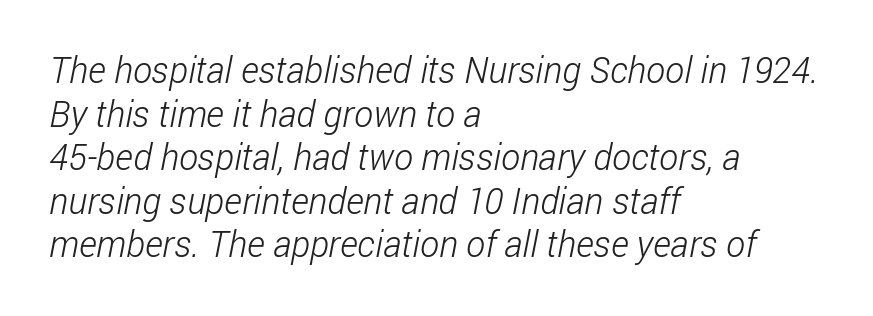
{"serif": "no", "bold": "no", "weight": "light", "width": "condensed", "stroke_contrast": "low", "x_height": "medium", "monospaced": "no", "underline": "no", "align": "left", "line_spacing_ratio": 1.21, "letter_spacing": "normal", "letter_spacing_em": 0.0, "glyph_px": 36}
